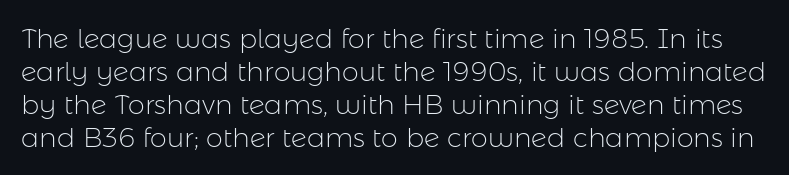
{"italic": "no", "bold": "no", "underline": "no", "line_spacing_ratio": 1.22, "letter_spacing": "normal", "letter_spacing_em": 0.0, "glyph_px": 27}
